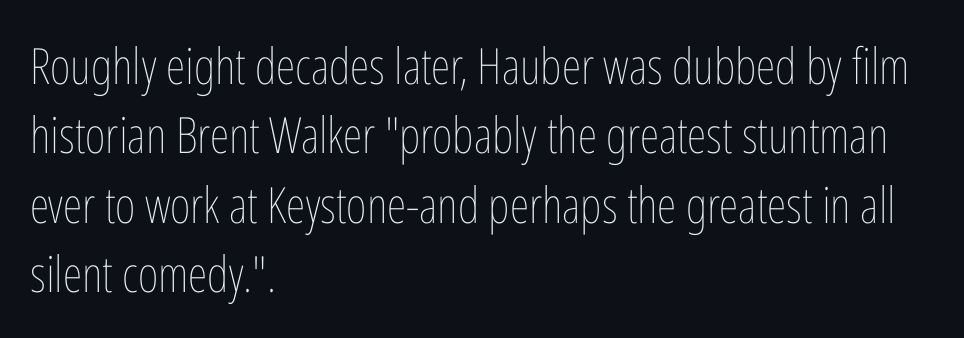
Varying glyph widths throughout — classic text-font behaviour. The lines in this sample share a left origin and differ only in where they stop. The specimen reads as upright at a glance. No chunkiness to these letters — they're not bold. This sample uses plain, unmodified letter spacing. Honestly, there is no underline to notice here at all.
